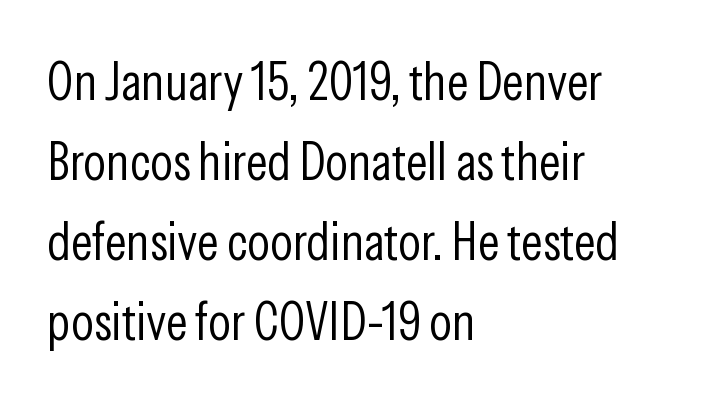
Q: Is the text bold? A: No.
Q: Is the text italic (slanted)? A: No, it is upright.
Q: Is the typeface a serif or a sans-serif typeface? A: Sans-serif.
Q: Is the text underlined? A: No.
Q: How is the paragraph aligned? A: Left-aligned.
Q: Is the spacing between letters normal or unusually wide? A: Normal.
Q: Is the spacing between lines tight, normal or loose? A: Normal.
Q: Width (condensed, normal, or wide)? A: Condensed.
Q: Stroke contrast? A: Low.
Q: x-height? A: Medium.
Q: Monospaced? A: No.
